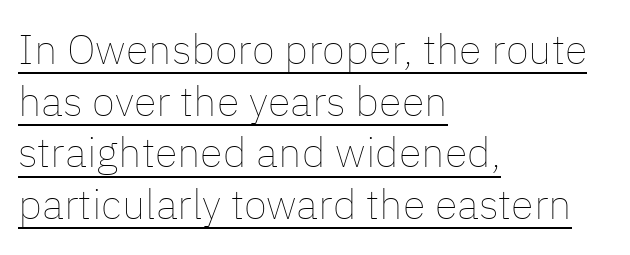
{"italic": "no", "bold": "no", "weight": "thin", "width": "normal", "stroke_contrast": "low", "x_height": "medium", "monospaced": "no", "underline": "yes", "align": "left", "line_spacing_ratio": 1.23, "letter_spacing": "normal", "letter_spacing_em": 0.0, "glyph_px": 42}
